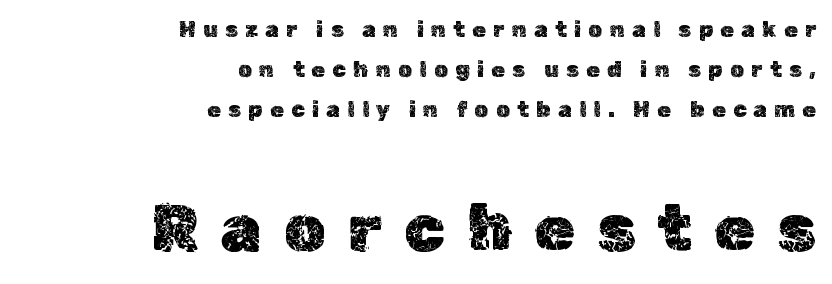
The image shows 66 px text type, upright; set right-aligned, line spacing 1.82x, unusually wide letter spacing (+0.33 em), not underlined; the second (bottom) block is 3.0x larger; a medium x-height.
